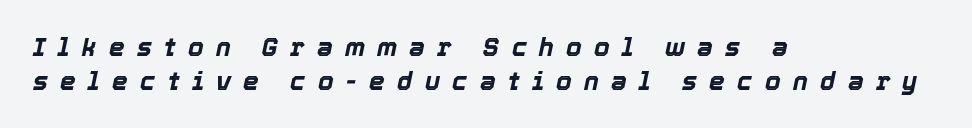
Q: Is the text bold? A: Yes.
Q: Is the text italic (slanted)? A: Yes, it leans right by about 12 degrees.
Q: Is the text underlined? A: No.
Q: How is the paragraph aligned? A: Left-aligned.
Q: Is the spacing between letters normal or unusually wide? A: Unusually wide.
Q: Is the spacing between lines tight, normal or loose? A: Normal.
